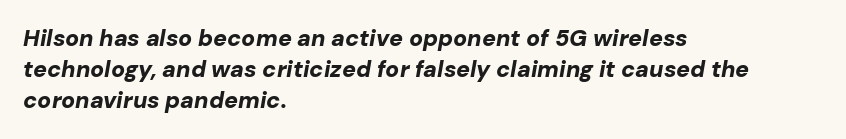
These lines are set flush left with a ragged right edge. The face used here has the dense, thick strokes of a bold. The leading is moderate, giving the passage an even texture. Unmarked baselines from the first word to the last.
